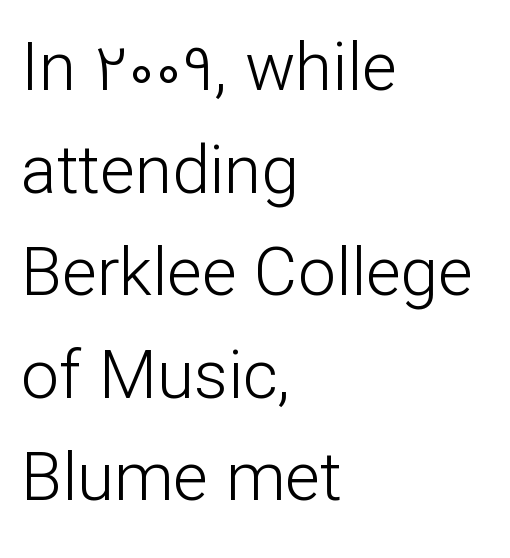
Q: Is the text bold? A: No.
Q: Is the text italic (slanted)? A: No, it is upright.
Q: Is the typeface a serif or a sans-serif typeface? A: Sans-serif.
Q: Is the text underlined? A: No.
Q: How is the paragraph aligned? A: Left-aligned.
Q: Is the spacing between letters normal or unusually wide? A: Normal.
Q: Is the spacing between lines tight, normal or loose? A: Normal.
Q: Width (condensed, normal, or wide)? A: Normal.
Q: Stroke contrast? A: Low.
Q: x-height? A: Medium.
Q: Monospaced? A: No.
